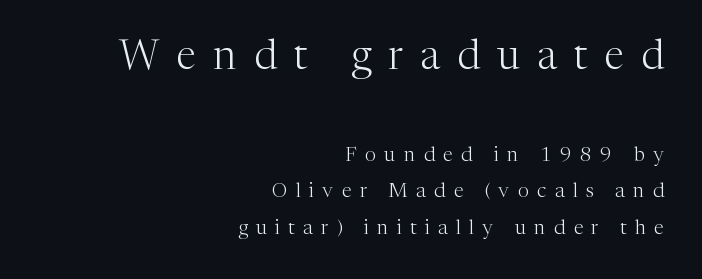
The image shows 41 px light serif type, upright; set right-aligned, line spacing 1.83x, unusually wide letter spacing (+0.42 em), not underlined; the first (top) block is 2.05x larger; medium stroke contrast and a medium x-height.
